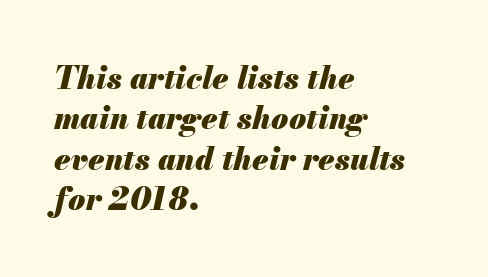
Q: Is the text bold? A: Yes.
Q: Is the text italic (slanted)? A: Yes, it leans right by about 13 degrees.
Q: Is the text underlined? A: No.
Q: How is the paragraph aligned? A: Left-aligned.
Q: Is the spacing between letters normal or unusually wide? A: Normal.
Q: Is the spacing between lines tight, normal or loose? A: Normal.
Q: Width (condensed, normal, or wide)? A: Normal.
Q: Stroke contrast? A: Medium.
Q: x-height? A: Small.
Q: Monospaced? A: No.
